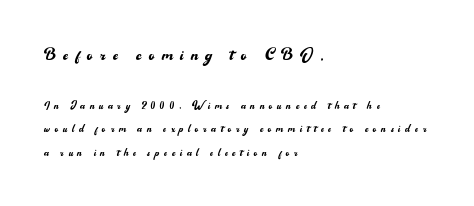
How are the letters spaced? Widely, with obvious added tracking. This sample is left-justified, so line endings fall wherever the words run out. Vertically, the passage feels balanced, rows spaced as you'd expect.
